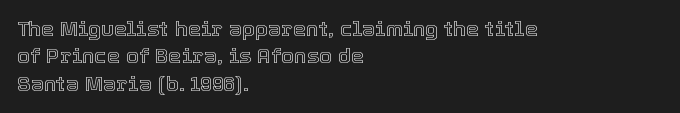
{"italic": "no", "underline": "no", "align": "left", "line_spacing": "normal", "line_spacing_ratio": 1.3, "letter_spacing": "normal", "letter_spacing_em": 0.0, "glyph_px": 21}
